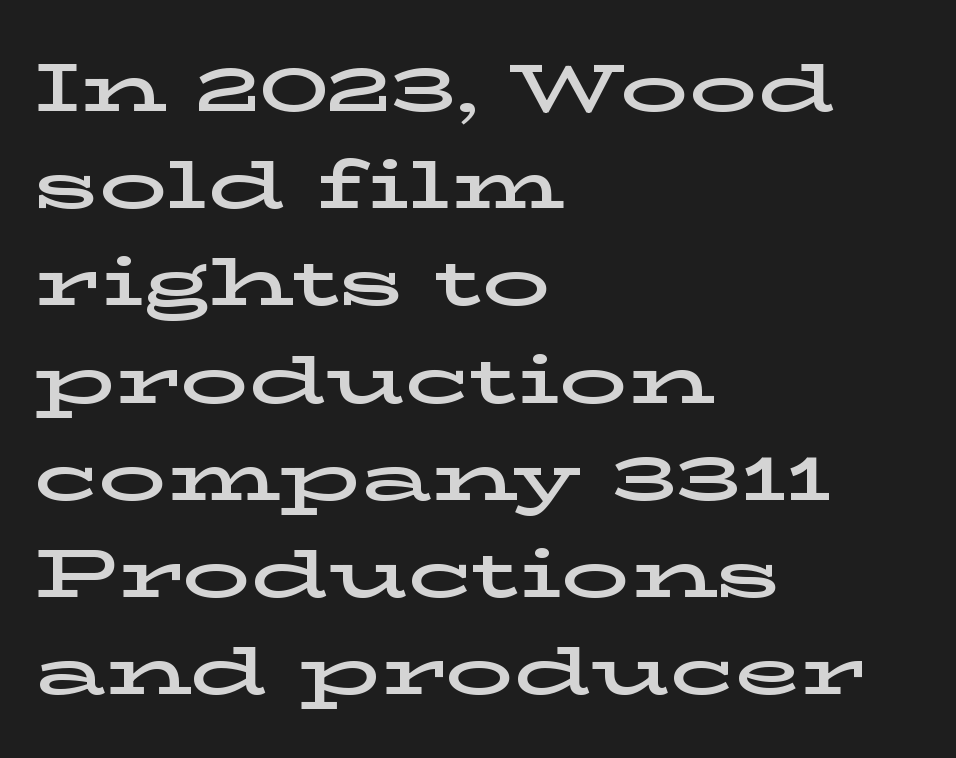
Q: Is the text italic (slanted)? A: No, it is upright.
Q: Is the typeface a serif or a sans-serif typeface? A: Serif.
Q: Is the text underlined? A: No.
Q: How is the paragraph aligned? A: Left-aligned.
Q: Is the spacing between letters normal or unusually wide? A: Normal.
Q: Is the spacing between lines tight, normal or loose? A: Normal.
Q: Width (condensed, normal, or wide)? A: Wide.
Q: Stroke contrast? A: Low.
Q: x-height? A: Medium.
Q: Monospaced? A: No.
